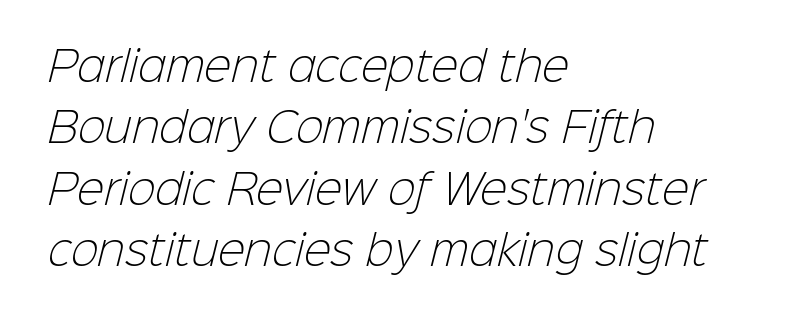
The image shows 41 px light sans-serif type; set left-aligned, normal line spacing (1.5x), normal letter spacing, not underlined; low stroke contrast and a medium x-height.
